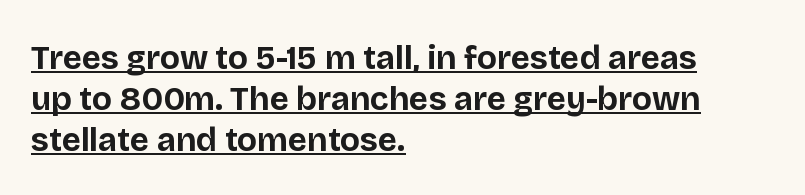
The image shows 33 px bold sans-serif type, upright; set left-aligned, line spacing 1.24x, normal letter spacing, underlined; low stroke contrast and a large x-height.
